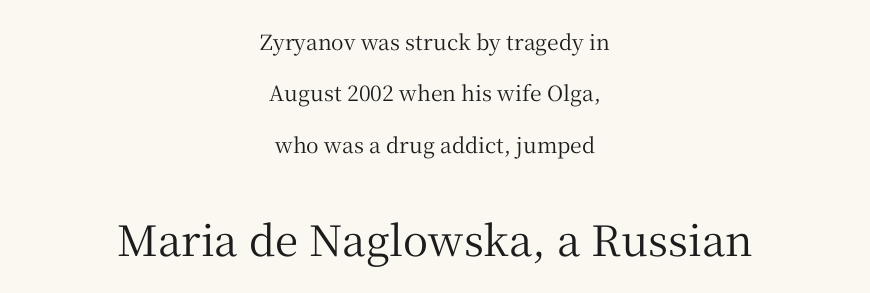
Glance below the letters and you will spot only blank space. Unlike a clean sans, this face finishes its strokes with serifs. The letters in the lower block stand taller than those in the block above. A typesetter would mark this as roman, not italic. Character widths vary here, with narrow letters taking less room than wide ones. There is no visible air inserted between adjacent glyphs.
